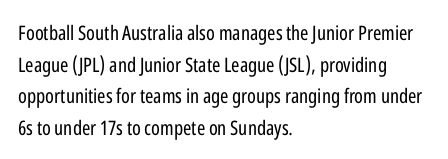
Teacher's note: observe the even left margin — that is flush-left alignment. The passage shown is not underscored anywhere. The rendering uses a moderate line-height, typical for paragraphs. Ascenders rise straight up at ninety degrees. Nobody touched the tracking dial on this one.
